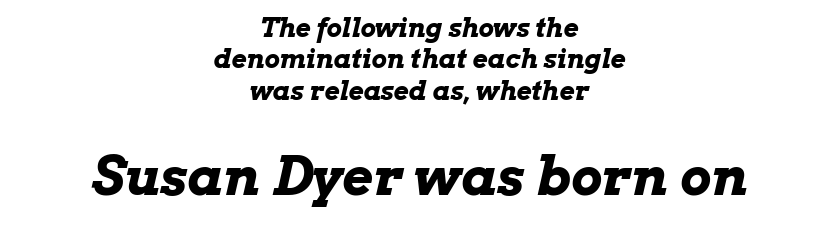
The glyphs are unaccompanied by any horizontal stroke below them. Note the varied advance widths — an 'i' is clearly narrower than an 'm'. Tall strokes in this sample are angled rather than plumb. The later block is typeset at a bigger size than the earlier block. You'd pick this weight for a headline — it's a proper bold.
